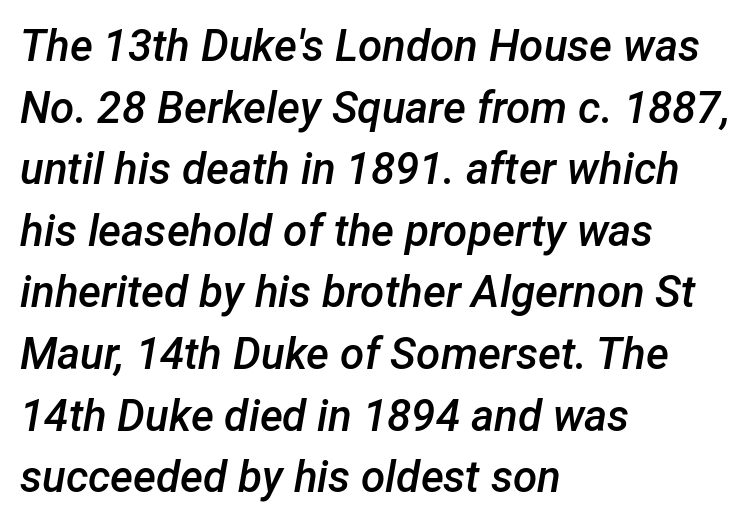
The image shows 44 px semibold type, italic (leaning right); set left-aligned, normal line spacing (1.4x), normal letter spacing, not underlined; low stroke contrast and a medium x-height.
